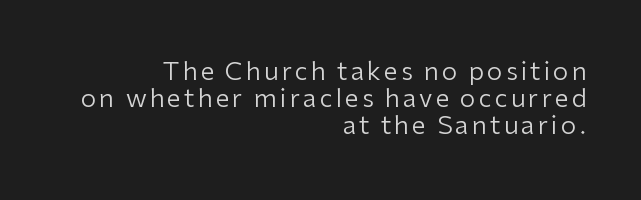
Q: Is the text bold? A: No.
Q: Is the text italic (slanted)? A: No, it is upright.
Q: Is the text underlined? A: No.
Q: How is the paragraph aligned? A: Right-aligned.
Q: Is the spacing between lines tight, normal or loose? A: Tight.
